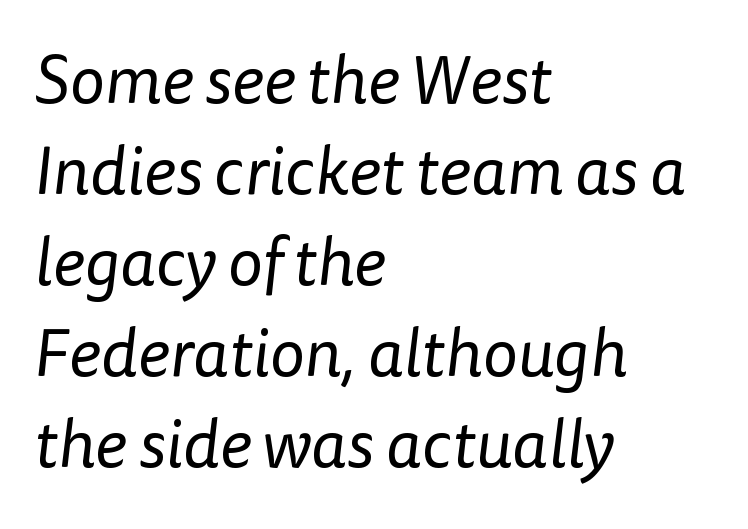
Q: Is the text bold? A: No.
Q: Is the typeface a serif or a sans-serif typeface? A: Sans-serif.
Q: Is the text underlined? A: No.
Q: How is the paragraph aligned? A: Left-aligned.
Q: Is the spacing between letters normal or unusually wide? A: Normal.
Q: Is the spacing between lines tight, normal or loose? A: Normal.
Q: Width (condensed, normal, or wide)? A: Normal.
Q: Stroke contrast? A: Low.
Q: x-height? A: Medium.
Q: Monospaced? A: No.
